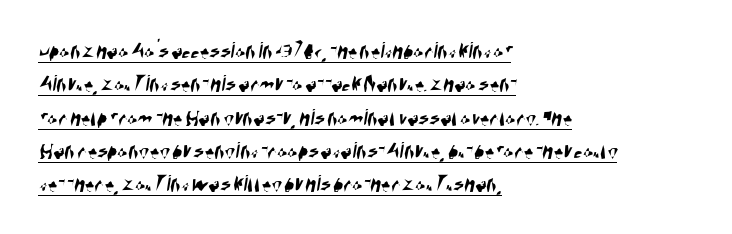
The image shows 24 px text type; set left-aligned, normal line spacing (1.39x), normal letter spacing, underlined.
